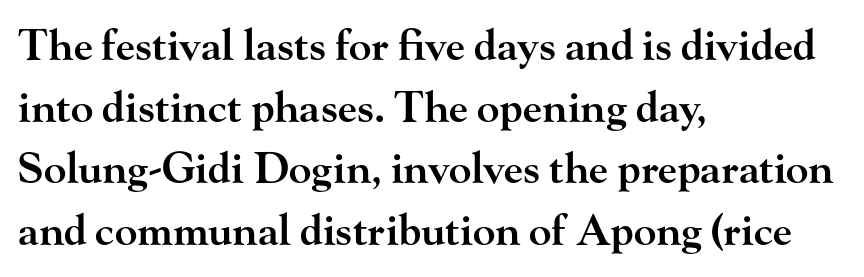
Q: Is the text bold? A: Semi-bold.
Q: Is the text italic (slanted)? A: No, it is upright.
Q: Is the typeface a serif or a sans-serif typeface? A: Serif.
Q: Is the text underlined? A: No.
Q: How is the paragraph aligned? A: Left-aligned.
Q: Is the spacing between letters normal or unusually wide? A: Normal.
Q: Is the spacing between lines tight, normal or loose? A: Normal.
Q: Width (condensed, normal, or wide)? A: Wide.
Q: Stroke contrast? A: High.
Q: x-height? A: Small.
Q: Monospaced? A: No.
